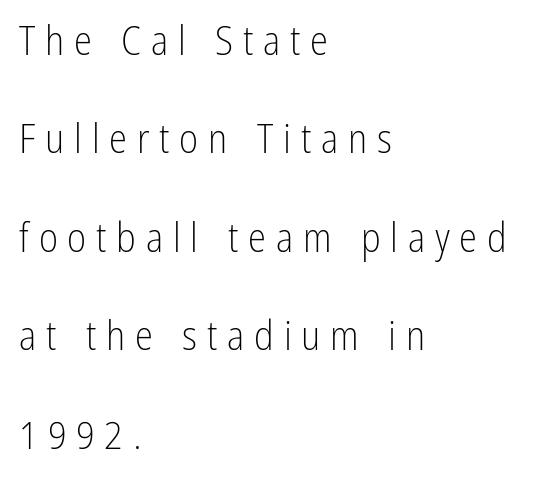
The image shows 41 px light, condensed sans-serif type, upright; set left-aligned, loose line spacing (2.4x), unusually wide letter spacing (+0.24 em), not underlined; low stroke contrast and a medium x-height.
